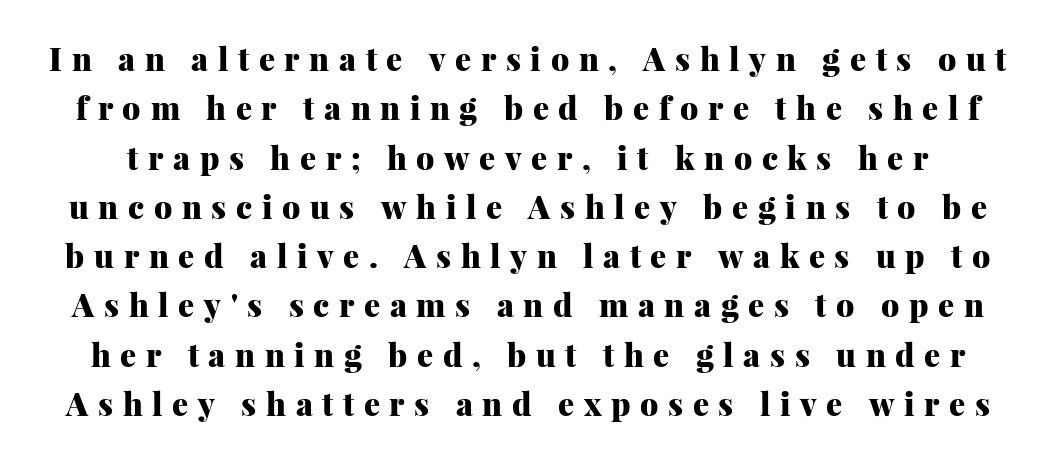
This sample uses an upright cut, with every glyph sitting square on the baseline. If you measured baseline to baseline, you'd find a middling distance. Characters follow at a spacing far wider than the type designer built in. In terms of weight, the rendering is a true, heavy bold.
